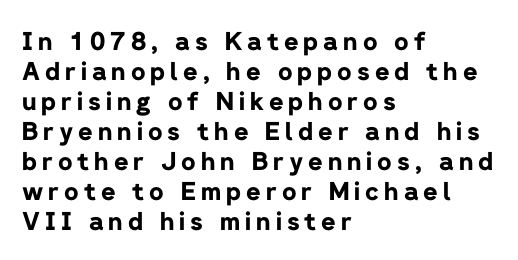
{"italic": "no", "bold": "yes", "underline": "no", "align": "left", "line_spacing_ratio": 1.2, "letter_spacing": "wide", "letter_spacing_em": 0.2, "glyph_px": 25}
